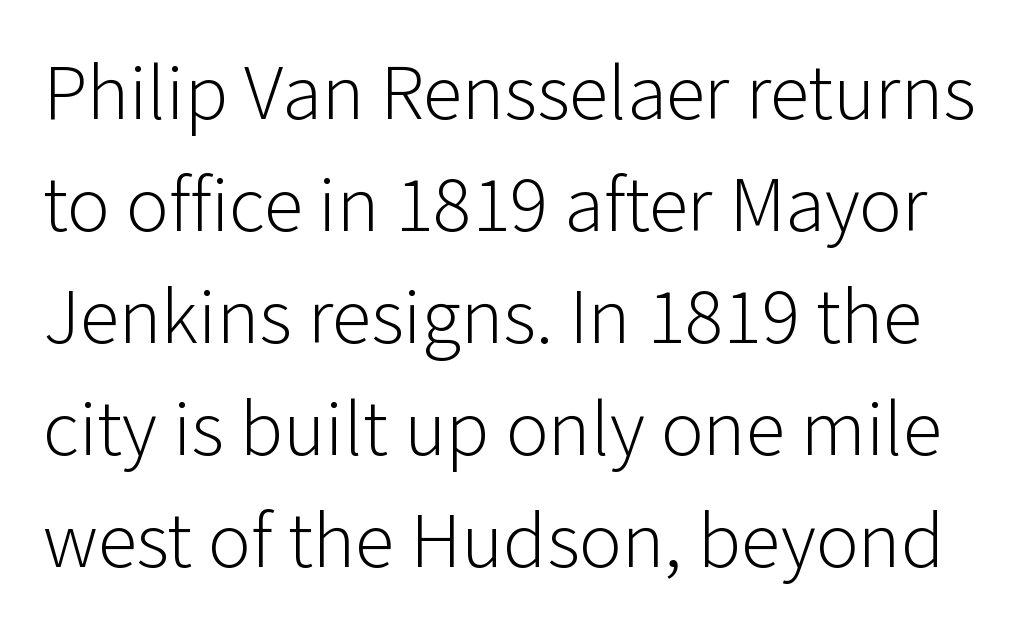
{"serif": "no", "italic": "no", "bold": "no", "weight": "light", "width": "normal", "stroke_contrast": "low", "x_height": "medium", "monospaced": "no", "underline": "no", "line_spacing": "normal", "line_spacing_ratio": 1.4, "letter_spacing": "normal", "letter_spacing_em": 0.0, "glyph_px": 80}
